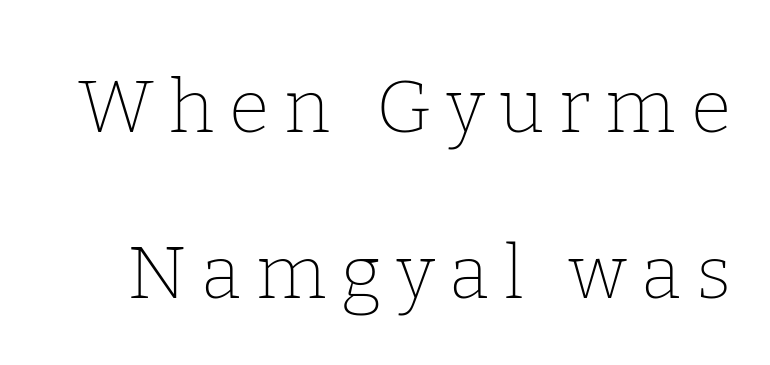
{"serif": "yes", "italic": "no", "bold": "no", "weight": "thin", "width": "normal", "stroke_contrast": "low", "x_height": "medium", "monospaced": "no", "underline": "no", "line_spacing": "loose", "line_spacing_ratio": 2.24, "letter_spacing": "wide", "letter_spacing_em": 0.2, "glyph_px": 74}
